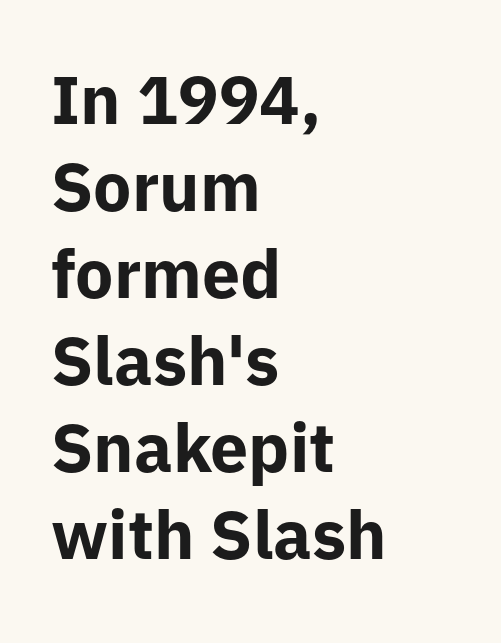
The image shows 68 px bold sans-serif type, upright; set left-aligned, normal line spacing (1.28x), normal letter spacing, not underlined; low stroke contrast and a medium x-height.
